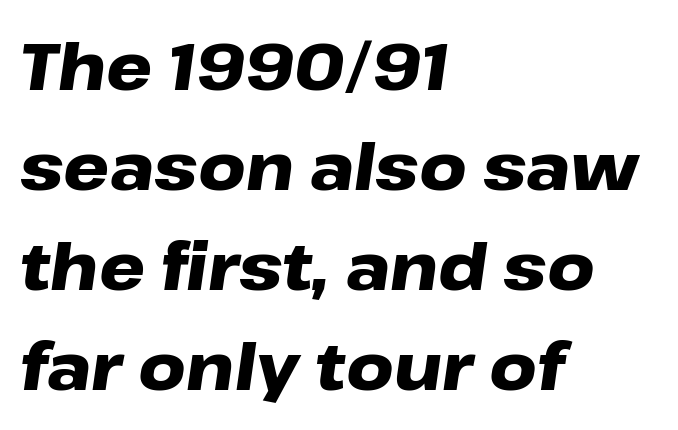
The image shows 65 px heavy, wide type, italic (leaning right); set left-aligned, normal line spacing (1.54x), normal letter spacing, not underlined; low stroke contrast and a medium x-height.
